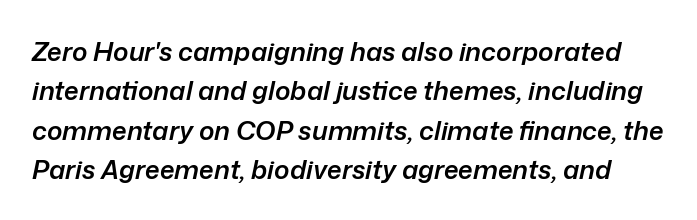
Compared with typical paragraphs, the rows here are spaced about the same. Set as a demibold, roughly 600 on the weight scale. The space directly below the letters is spotless. An italicized treatment has been applied to the whole sample. These lines keep a tight, regular rhythm from letter to letter.
